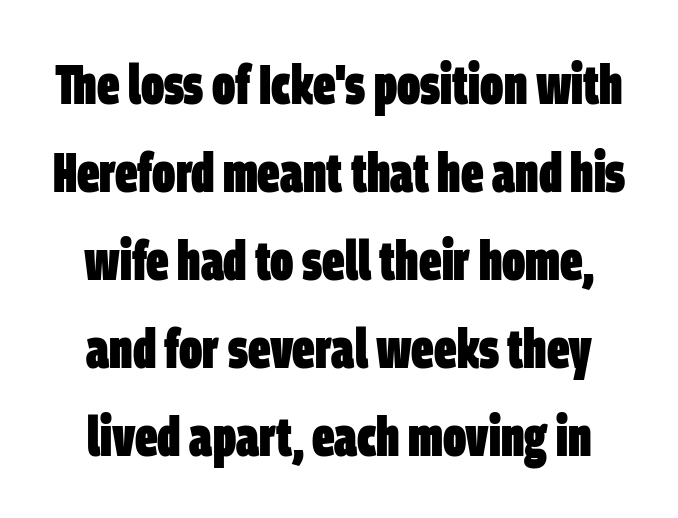
The image shows 56 px heavy, condensed sans-serif type; set normal line spacing (1.57x), normal letter spacing, not underlined; low stroke contrast and a large x-height.
